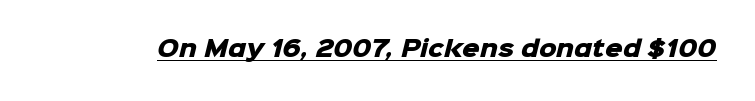
Q: Is the text bold? A: Yes.
Q: Is the text underlined? A: Yes.
Q: Is the spacing between letters normal or unusually wide? A: Normal.
